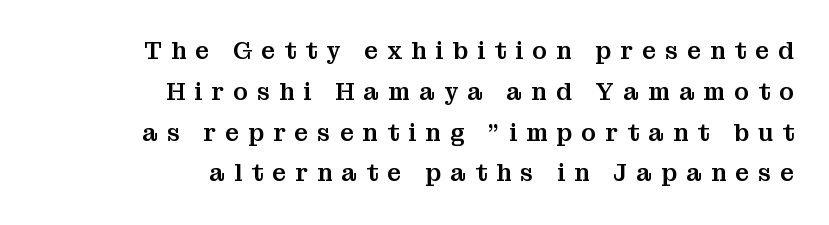
{"italic": "no", "underline": "no", "align": "right", "line_spacing": "normal", "line_spacing_ratio": 1.7, "letter_spacing": "wide", "letter_spacing_em": 0.38, "glyph_px": 24}
